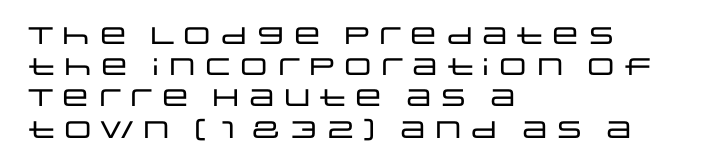
The image shows 24 px text type, upright; set left-aligned, normal line spacing (1.3x), normal letter spacing, not underlined.
